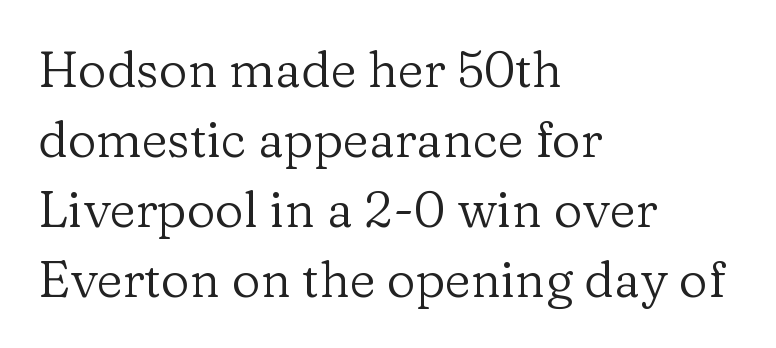
Q: Is the text bold? A: No.
Q: Is the text italic (slanted)? A: No, it is upright.
Q: Is the typeface a serif or a sans-serif typeface? A: Serif.
Q: Is the text underlined? A: No.
Q: How is the paragraph aligned? A: Left-aligned.
Q: Is the spacing between letters normal or unusually wide? A: Normal.
Q: Is the spacing between lines tight, normal or loose? A: Normal.
Q: Width (condensed, normal, or wide)? A: Normal.
Q: Stroke contrast? A: Low.
Q: x-height? A: Medium.
Q: Monospaced? A: No.
